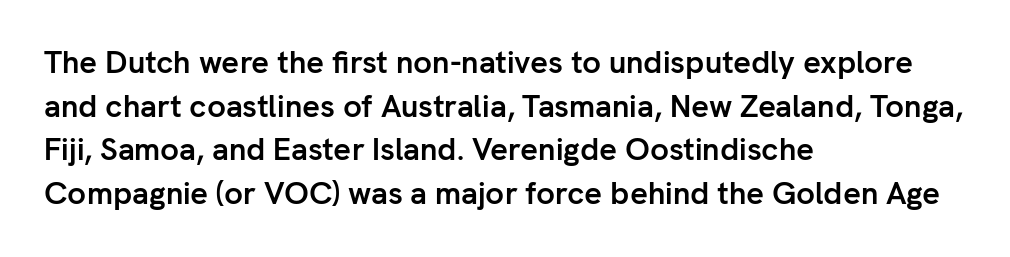
{"serif": "no", "italic": "no", "bold": "yes", "weight": "semibold", "width": "normal", "stroke_contrast": "low", "x_height": "medium", "monospaced": "no", "underline": "no", "align": "left", "line_spacing": "normal", "line_spacing_ratio": 1.41, "letter_spacing": "normal", "letter_spacing_em": 0.0, "glyph_px": 31}
